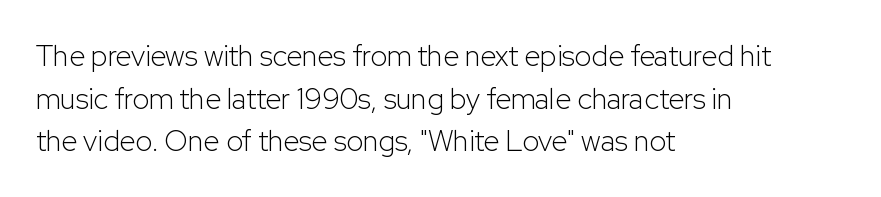
The image shows 29 px light sans-serif type, upright; set left-aligned, normal line spacing (1.47x), normal letter spacing, not underlined; low stroke contrast and a medium x-height.
